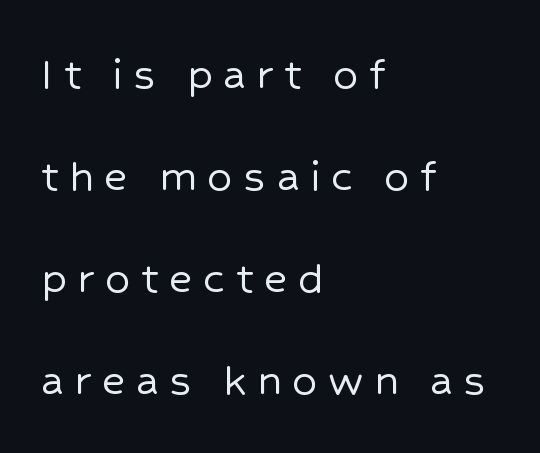
{"serif": "no", "italic": "no", "width": "normal", "stroke_contrast": "low", "x_height": "medium", "monospaced": "no", "underline": "no", "align": "left", "line_spacing": "loose", "line_spacing_ratio": 2.04, "letter_spacing": "wide", "letter_spacing_em": 0.21, "glyph_px": 50}
